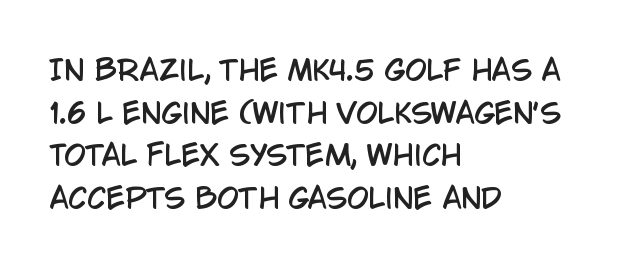
Honestly, the row spacing looks completely unremarkable. Posture: vertical. Serifs: no, the terminals of the letterforms are clean. Proportional: the letters do not fall into vertical columns.
